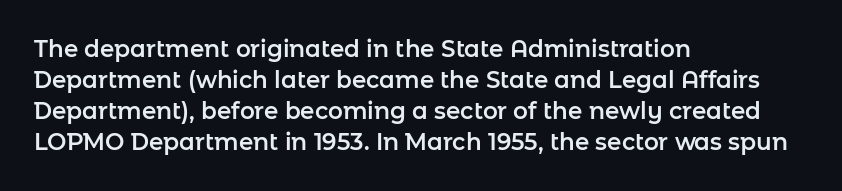
The designer left line spacing at the default. Glance below the letters and you will spot only blank space. The letters sit at their default tracking, neither squeezed nor spread. If you drew a line through each stem, it would be perfectly vertical. The compositor pushed each line to the left boundary.
